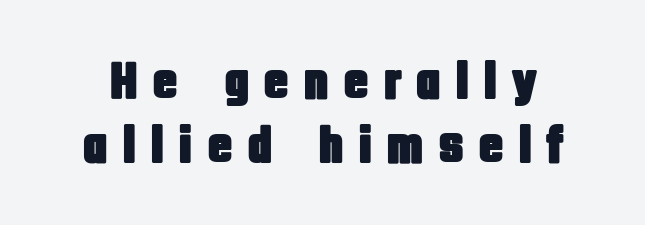
The image shows 53 px condensed sans-serif type, upright; set line spacing 1.21x, unusually wide letter spacing (+0.26 em), not underlined; low stroke contrast and a large x-height.
